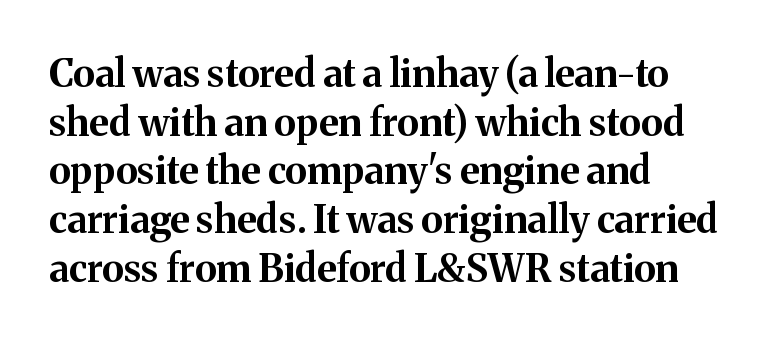
{"serif": "yes", "italic": "no", "bold": "yes", "weight": "bold", "width": "normal", "stroke_contrast": "medium", "x_height": "medium", "monospaced": "no", "underline": "no", "align": "left", "line_spacing": "normal", "line_spacing_ratio": 1.28, "letter_spacing": "normal", "letter_spacing_em": 0.0, "glyph_px": 38}
